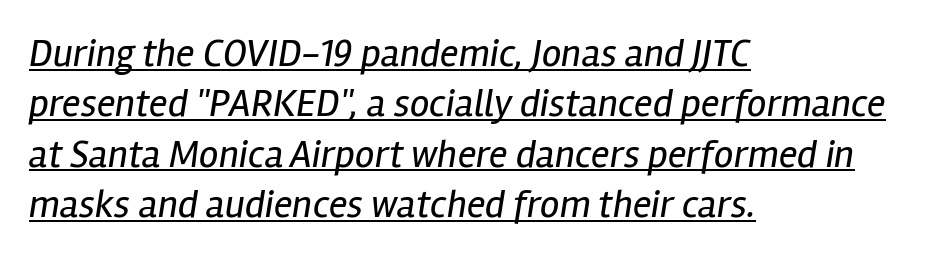
A typesetter would call this proportional, since set widths differ per character. Notice how the stems are inclined rather than vertical — that's the hallmark of italics. No heavy texture on the line: the type isn't bold. What stands out about the letter spacing? Nothing — it is the standard amount.
